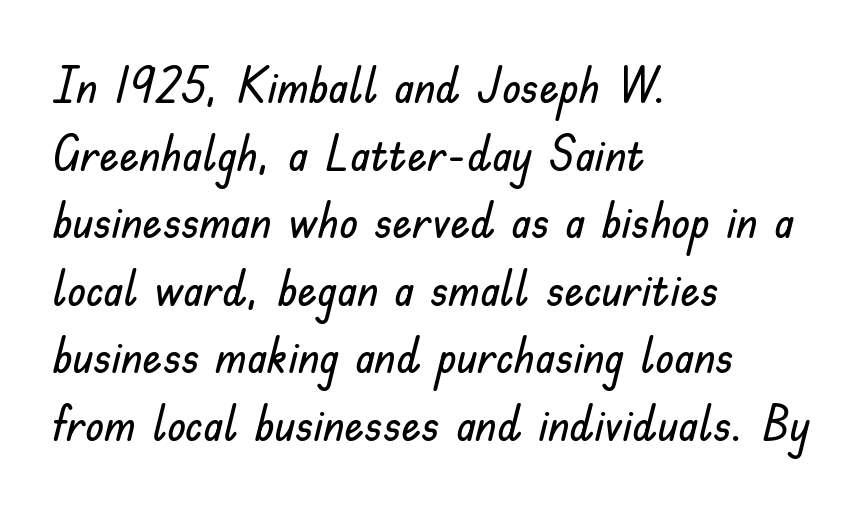
{"serif": "no", "width": "normal", "stroke_contrast": "low", "x_height": "small", "monospaced": "no", "underline": "no", "align": "left", "line_spacing": "normal", "line_spacing_ratio": 1.38, "letter_spacing": "normal", "letter_spacing_em": 0.0, "glyph_px": 49}
